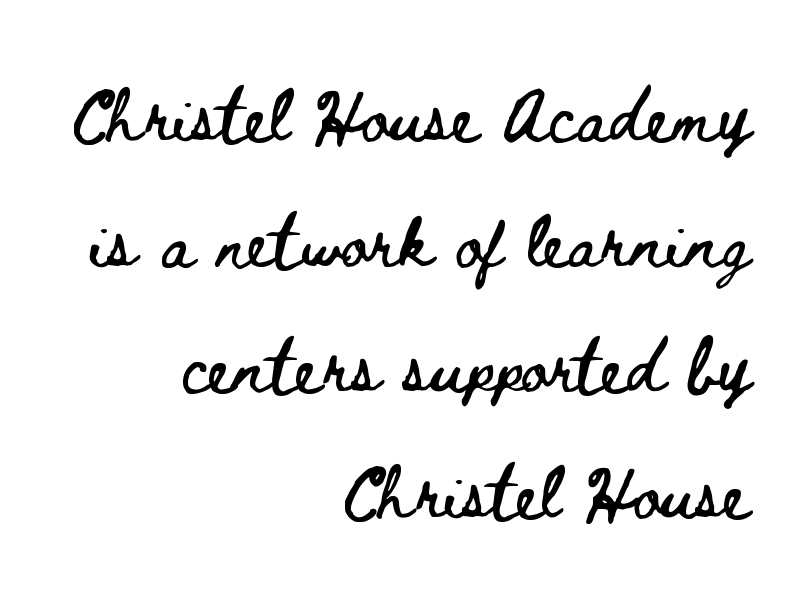
Standard letterfit; no display-style spreading of the glyphs. Alignment: flush right. The lines are spread far apart with generous leading.
